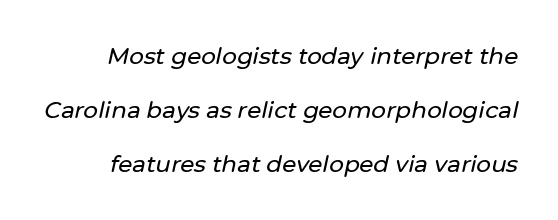
{"italic": "yes", "lean": "right", "slant_degrees": 12, "underline": "no", "line_spacing": "loose", "line_spacing_ratio": 2.35, "letter_spacing": "normal", "letter_spacing_em": 0.0, "glyph_px": 23}
